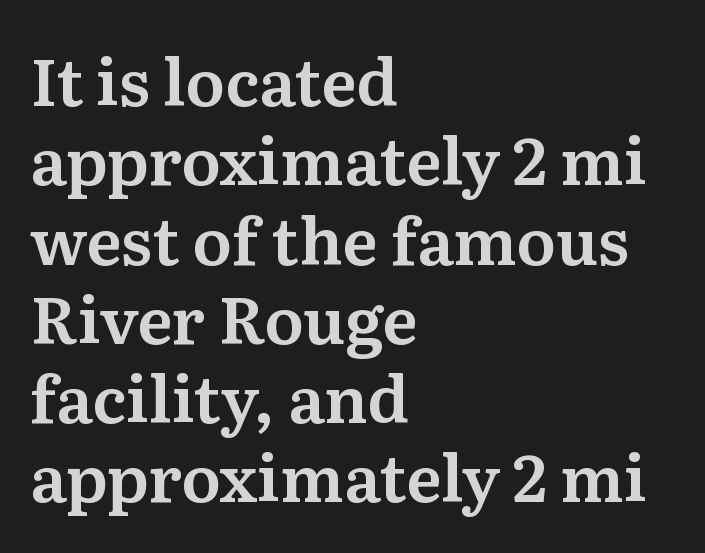
The image shows 65 px serif type, upright; set left-aligned, line spacing 1.22x, normal letter spacing, not underlined; medium stroke contrast and a medium x-height.
